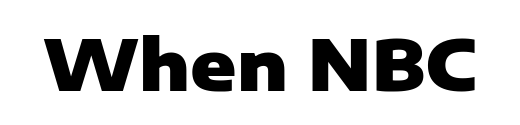
Q: Is the text bold? A: Yes.
Q: Is the text italic (slanted)? A: No, it is upright.
Q: Is the typeface a serif or a sans-serif typeface? A: Sans-serif.
Q: Is the text underlined? A: No.
Q: Is the spacing between letters normal or unusually wide? A: Normal.
Q: Width (condensed, normal, or wide)? A: Normal.
Q: Stroke contrast? A: Low.
Q: x-height? A: Medium.
Q: Monospaced? A: No.
